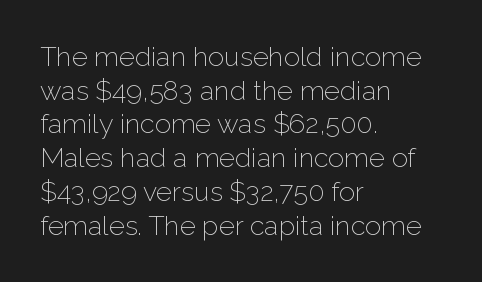
The image shows 27 px text type, upright; set left-aligned, normal line spacing (1.25x), normal letter spacing, not underlined.
